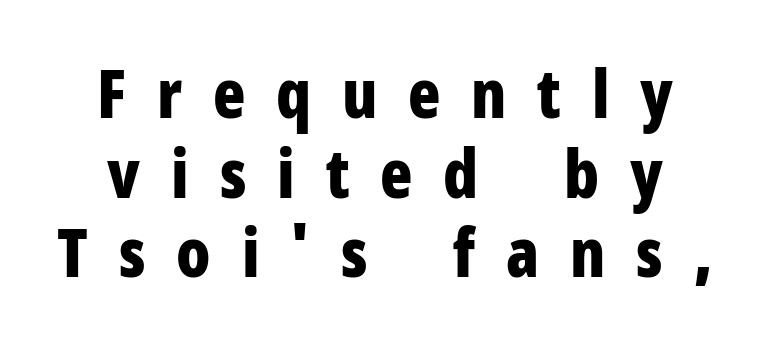
{"serif": "no", "italic": "no", "bold": "yes", "weight": "bold", "width": "condensed", "stroke_contrast": "low", "x_height": "medium", "monospaced": "no", "underline": "no", "line_spacing_ratio": 1.19, "letter_spacing": "wide", "letter_spacing_em": 0.46, "glyph_px": 67}
